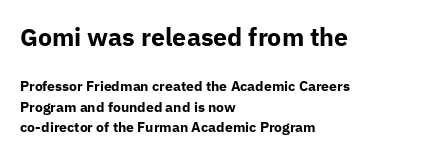
The image shows 25 px bold type, upright; set left-aligned, normal line spacing (1.45x), normal letter spacing, not underlined; the first (top) block is 1.79x larger.
